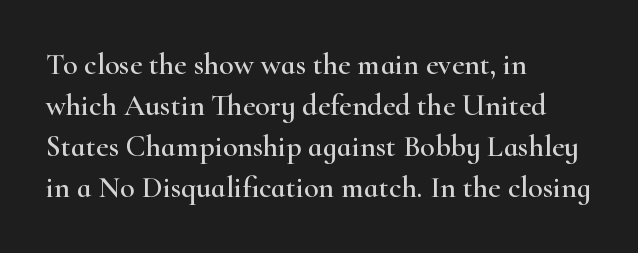
Character widths vary here, with narrow letters taking less room than wide ones. To sum up the face: it has serifs. The typesetter chose a ragged-right arrangement here. Horizontal bands of white between lines are of average thickness. A typesetter would mark this as roman, not italic. The words here are not underlined.
